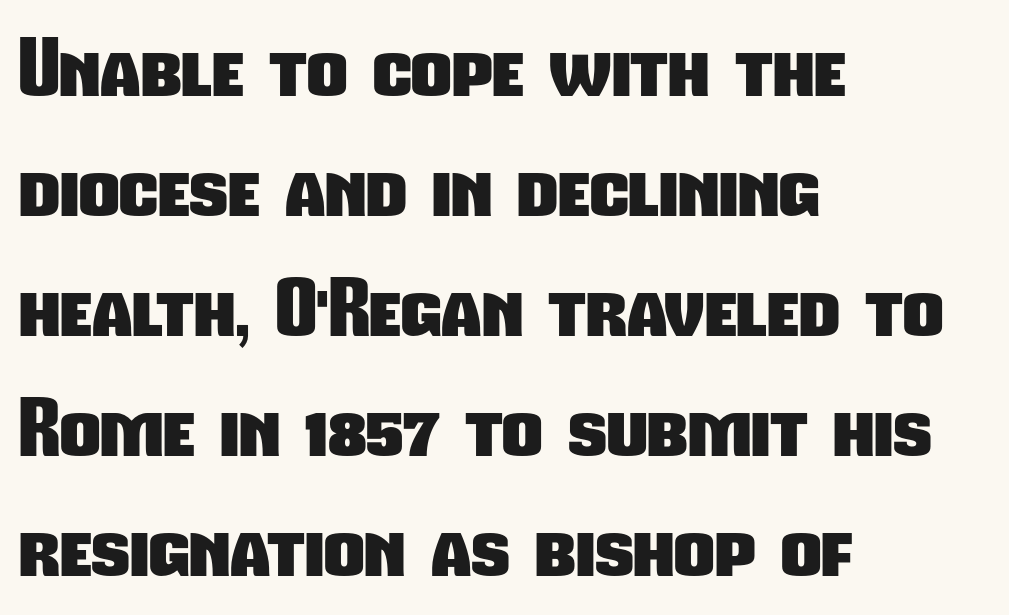
The rendering anchors every line to the left-hand side. The characters look thick and weighty, a clear bold. Proportional: the letters do not fall into vertical columns. A normal amount of white space separates one row of letters from the next. The text was rendered using a sans face with plain stroke endings. Each word holds together tightly as a unit, with standard inter-letter gaps.
